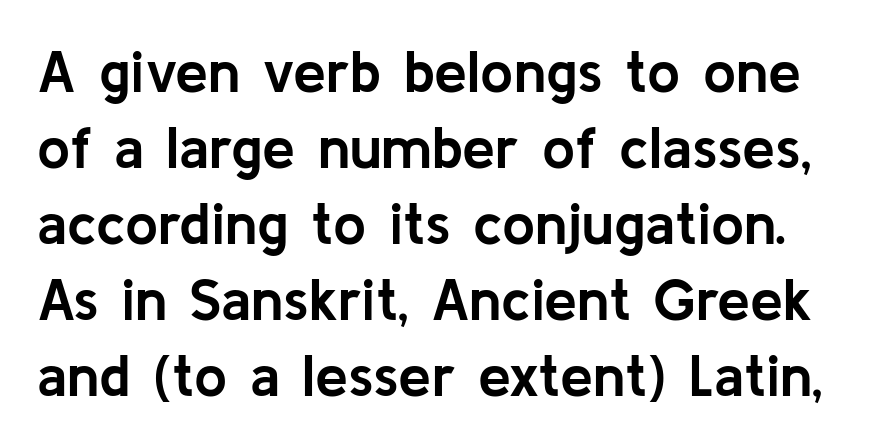
The type sits square on the baseline with zero lean. Nobody drew a line under any word here. Each letter's strokes conclude bluntly, with no projecting serifs. Character widths vary here, with narrow letters taking less room than wide ones. Honestly, the row spacing looks completely unremarkable. The line texture is even and compact thanks to regular tracking.
